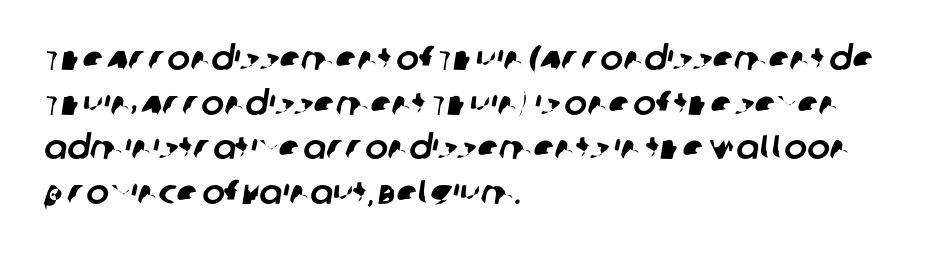
Character widths vary here, with narrow letters taking less room than wide ones. Leftover space on each line is placed entirely after the last word. Interline gaps are of average width in this sample. The typeface chosen for these lines omits serifs. Unmarked baselines from the first word to the last. Characters follow at the spacing the type designer built in.
